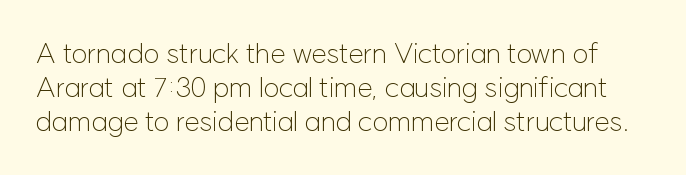
Q: Is the text bold? A: No.
Q: Is the text italic (slanted)? A: No, it is upright.
Q: Is the typeface a serif or a sans-serif typeface? A: Sans-serif.
Q: Is the text underlined? A: No.
Q: Is the spacing between letters normal or unusually wide? A: Normal.
Q: Width (condensed, normal, or wide)? A: Normal.
Q: Stroke contrast? A: Low.
Q: x-height? A: Medium.
Q: Monospaced? A: No.
